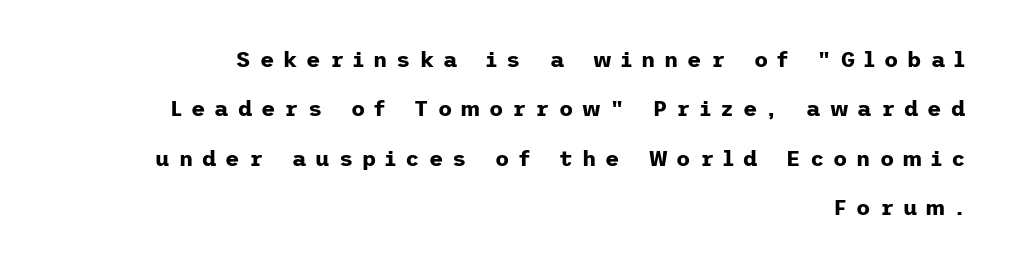
The image shows 22 px bold type, upright; set right-aligned, loose line spacing (2.25x), unusually wide letter spacing (+0.41 em), not underlined.
